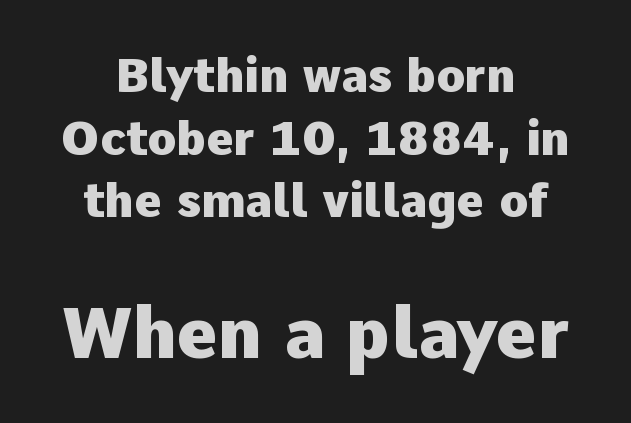
Q: Is the text bold? A: Yes.
Q: Is the text italic (slanted)? A: No, it is upright.
Q: Is the typeface a serif or a sans-serif typeface? A: Sans-serif.
Q: Is the text underlined? A: No.
Q: How is the paragraph aligned? A: Centered.
Q: Is the spacing between letters normal or unusually wide? A: Normal.
Q: Is the spacing between lines tight, normal or loose? A: Normal.
Q: Which block of text is set in a larger size, the first (top) or the second (bottom)? A: The second (bottom) one.
Q: Width (condensed, normal, or wide)? A: Normal.
Q: Stroke contrast? A: Low.
Q: x-height? A: Medium.
Q: Monospaced? A: No.
